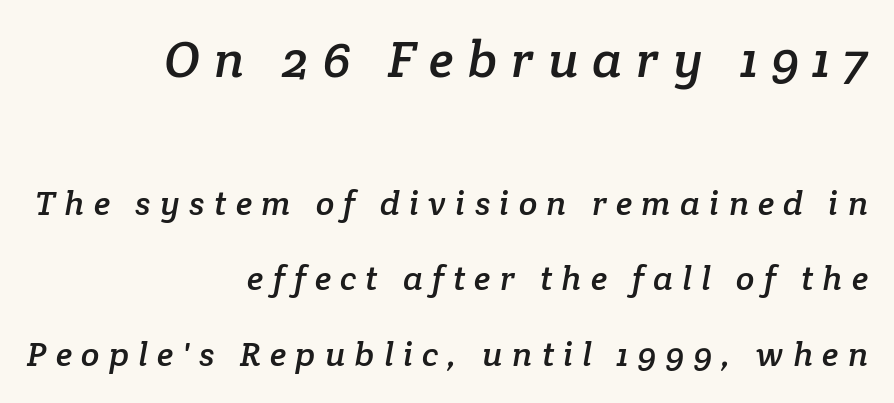
{"serif": "yes", "width": "normal", "stroke_contrast": "low", "x_height": "medium", "monospaced": "no", "underline": "no", "align": "right", "line_spacing": "loose", "line_spacing_ratio": 2.23, "letter_spacing": "wide", "letter_spacing_em": 0.27, "larger_block": "first", "size_ratio": 1.5, "glyph_px": 51}
